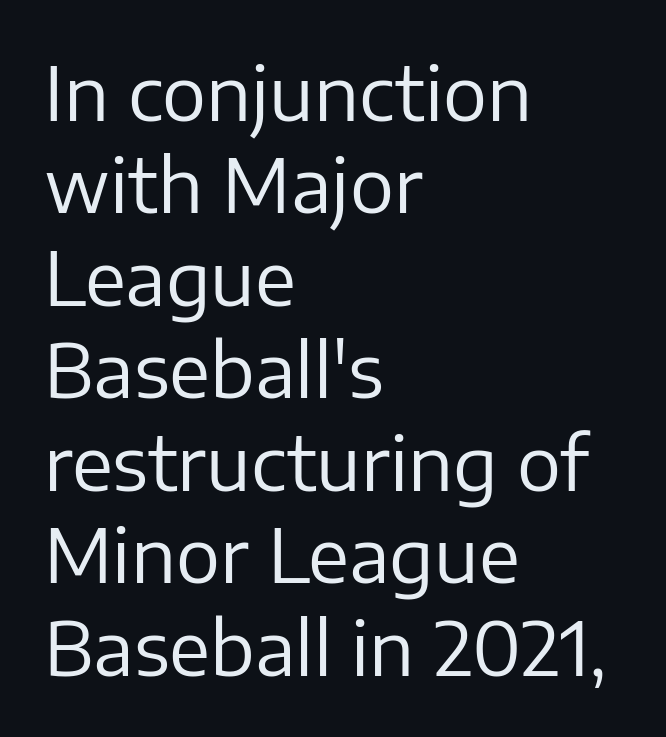
Does the lettering tilt? It doesn't — this is upright. Typeset ragged right — the left edge is the straight one. Proportional: the letters do not fall into vertical columns. In terms of letterspacing, this is plain default setting. A quiet, ordinary-to-light weight characterises the typeface. The letters carry no serifs — their stems end cleanly without finishing strokes.
